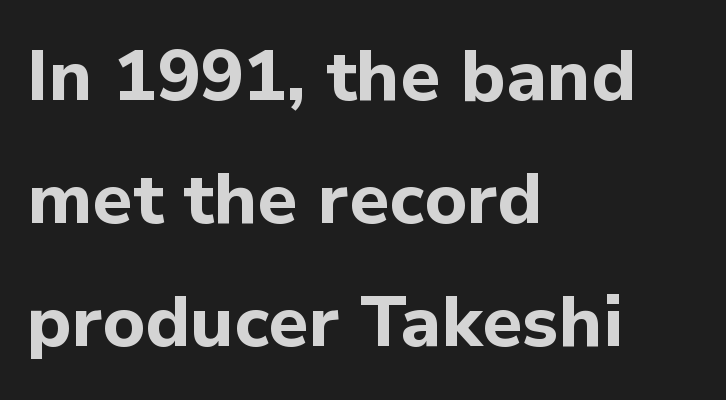
Q: Is the text bold? A: Yes.
Q: Is the text italic (slanted)? A: No, it is upright.
Q: Is the typeface a serif or a sans-serif typeface? A: Sans-serif.
Q: Is the text underlined? A: No.
Q: How is the paragraph aligned? A: Left-aligned.
Q: Is the spacing between letters normal or unusually wide? A: Normal.
Q: Width (condensed, normal, or wide)? A: Normal.
Q: Stroke contrast? A: Low.
Q: x-height? A: Medium.
Q: Monospaced? A: No.
